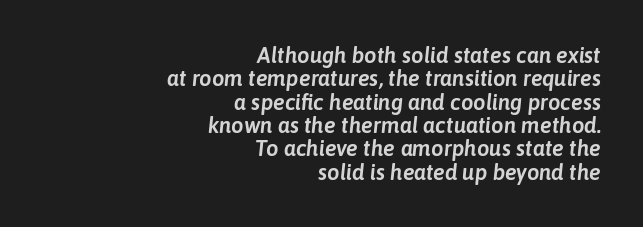
{"italic": "yes", "lean": "right", "slant_degrees": 6, "underline": "no", "align": "right", "line_spacing": "tight", "line_spacing_ratio": 1.06, "letter_spacing": "normal", "letter_spacing_em": 0.0, "glyph_px": 22}
